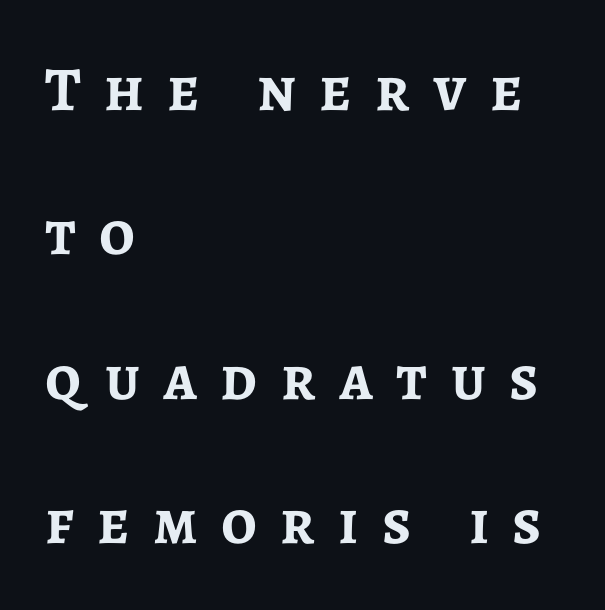
The image shows 63 px semibold sans-serif type, upright; set left-aligned, loose line spacing (2.29x), unusually wide letter spacing (+0.37 em), not underlined; low stroke contrast and a medium x-height.
